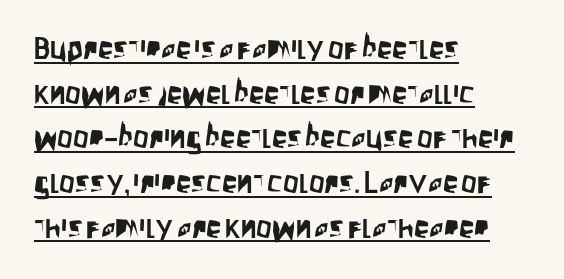
All the whitespace from short lines collects on the right. The face used here is proportionally spaced, like ordinary book or web type. Rows of type keep a routine distance in the vertical direction. Standard letterfit; no display-style spreading of the glyphs. Underlined type. Notice how the stems are strictly vertical — no italics here.
